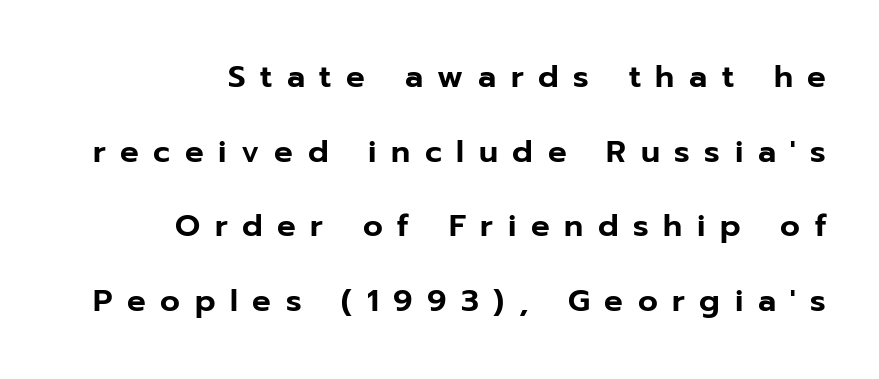
The image shows 31 px sans-serif type, upright; set right-aligned, loose line spacing (2.41x), unusually wide letter spacing (+0.47 em), not underlined; low stroke contrast and a medium x-height.
